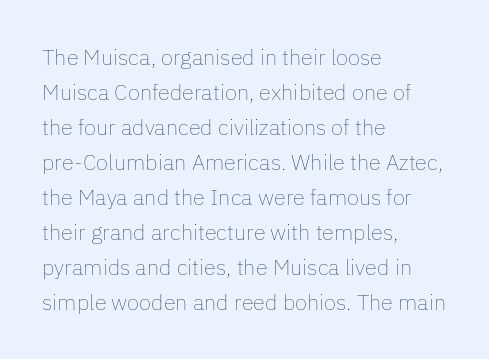
Every stem runs plumb, perpendicular to the baseline. Ink coverage per letter is moderate at most. Does extra space separate the letters? No, they use regular spacing. Line starts are locked; line ends wander. If you measured baseline to baseline, you'd find a middling distance.
